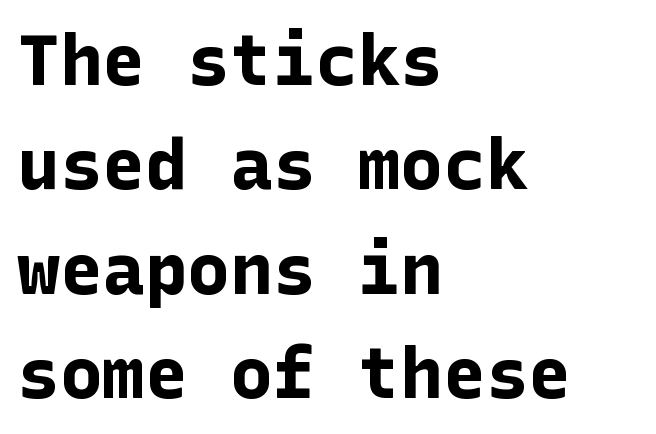
Summary of vertical rhythm: regular, with standard interline spacing. Short note: letters normally spaced. The passage shown is emphatically bold. Each line starts at the same left margin while the right side varies. Every character sits straight up, as roman type does.
